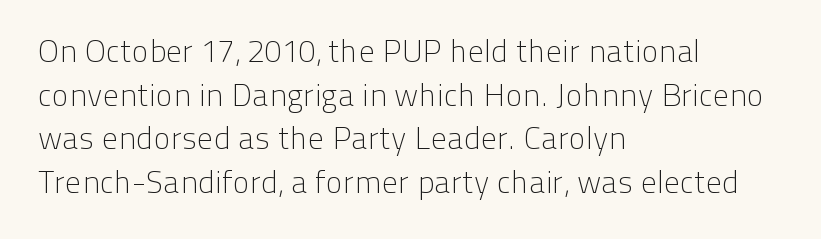
Looks like regular typesetting: each glyph gets only the width it needs. The lines in this sample share a left origin and differ only in where they stop. Is there much room between lines? A standard amount, neither cramped nor airy. Descender tails drop into unmarked territory. Nothing heavy about these letters — not bold at all.
